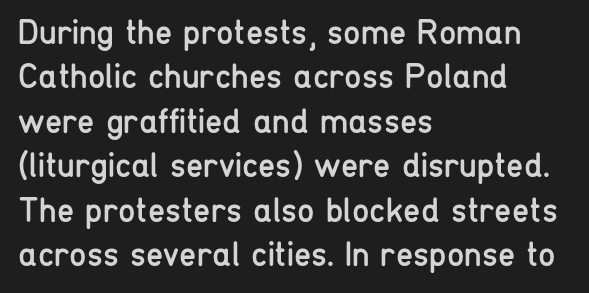
{"serif": "no", "italic": "no", "bold": "no", "weight": "regular", "width": "condensed", "stroke_contrast": "low", "x_height": "medium", "monospaced": "no", "underline": "no", "align": "left", "line_spacing": "normal", "line_spacing_ratio": 1.27, "letter_spacing": "normal", "letter_spacing_em": 0.0, "glyph_px": 35}
